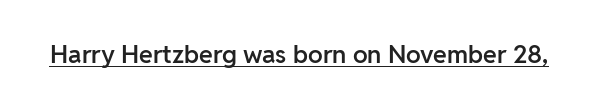
The image shows 25 px text type, upright; set normal letter spacing, underlined.
